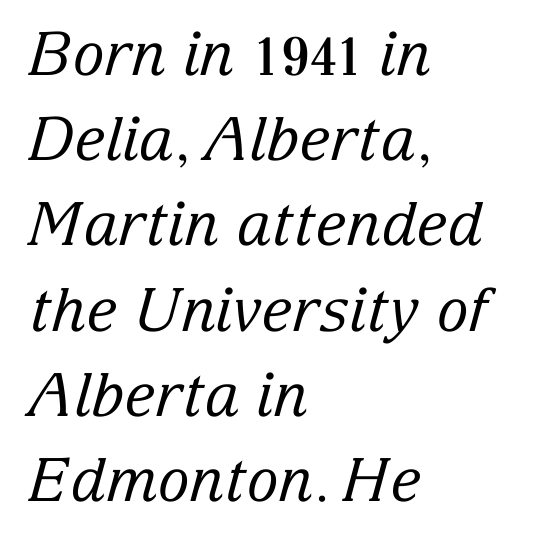
The image shows 60 px regular-weight serif type, italic (leaning right); set left-aligned, normal line spacing (1.42x), normal letter spacing, not underlined; low stroke contrast and a medium x-height.
